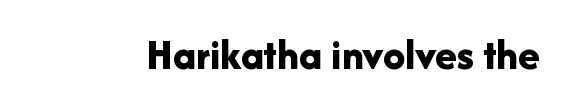
Q: Is the text bold? A: Yes.
Q: Is the text italic (slanted)? A: No, it is upright.
Q: Is the typeface a serif or a sans-serif typeface? A: Sans-serif.
Q: Is the text underlined? A: No.
Q: Is the spacing between letters normal or unusually wide? A: Normal.
Q: Width (condensed, normal, or wide)? A: Normal.
Q: Stroke contrast? A: Low.
Q: x-height? A: Medium.
Q: Monospaced? A: No.
